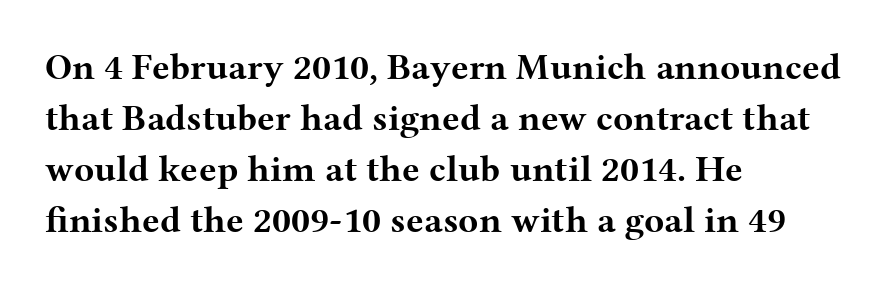
{"serif": "yes", "italic": "no", "bold": "yes", "weight": "bold", "width": "wide", "stroke_contrast": "medium", "x_height": "medium", "monospaced": "no", "underline": "no", "align": "left", "line_spacing": "normal", "line_spacing_ratio": 1.38, "letter_spacing": "normal", "letter_spacing_em": 0.0, "glyph_px": 37}
